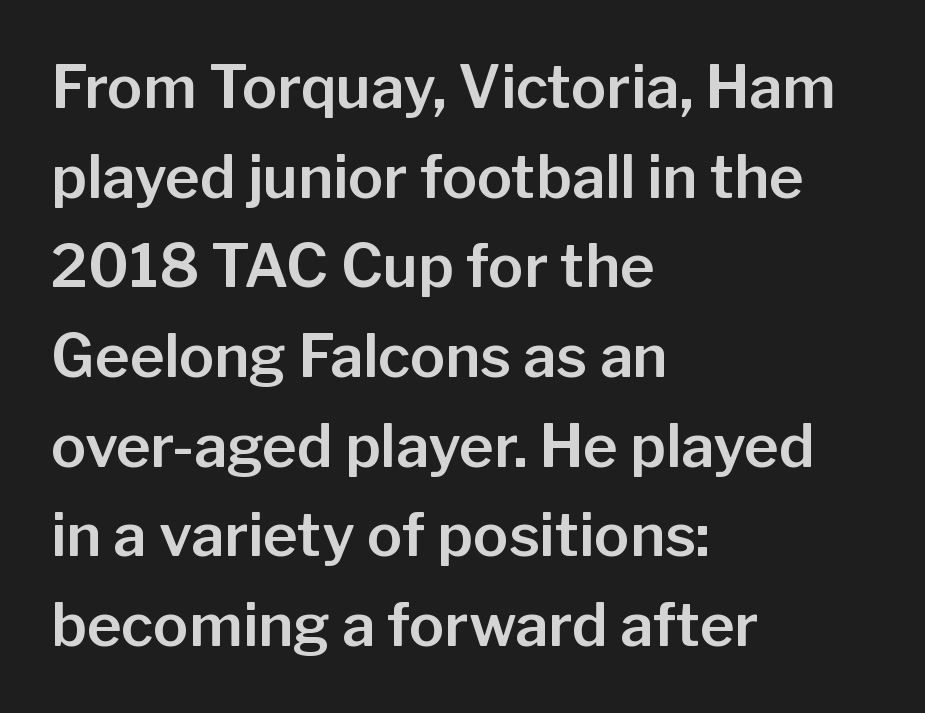
Q: Is the text italic (slanted)? A: No, it is upright.
Q: Is the typeface a serif or a sans-serif typeface? A: Sans-serif.
Q: Is the text underlined? A: No.
Q: How is the paragraph aligned? A: Left-aligned.
Q: Is the spacing between letters normal or unusually wide? A: Normal.
Q: Is the spacing between lines tight, normal or loose? A: Normal.
Q: Width (condensed, normal, or wide)? A: Normal.
Q: Stroke contrast? A: Low.
Q: x-height? A: Medium.
Q: Monospaced? A: No.
